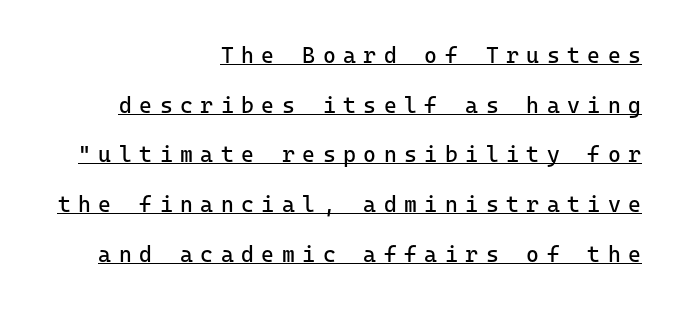
Do the letters lean? They stand straight. Reading down the column, the eye jumps a long way to each next line. Beneath each row of characters lies a ruled line. The compositor pushed each line to the right boundary. A light-to-regular cut is what we see here. The rendering inserts visible extra space after every character.
